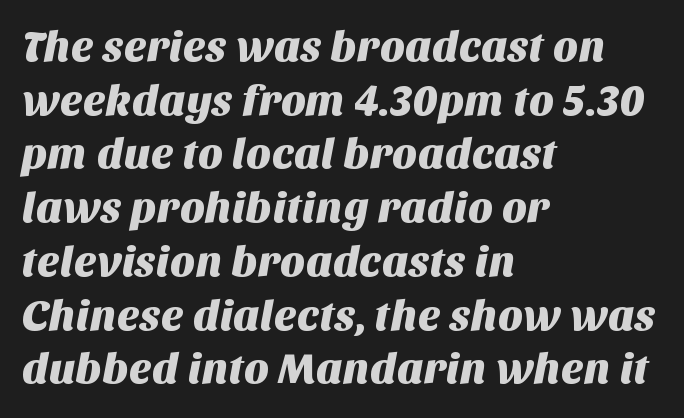
Q: Is the typeface a serif or a sans-serif typeface? A: Sans-serif.
Q: Is the text underlined? A: No.
Q: How is the paragraph aligned? A: Left-aligned.
Q: Is the spacing between letters normal or unusually wide? A: Normal.
Q: Is the spacing between lines tight, normal or loose? A: Normal.
Q: Width (condensed, normal, or wide)? A: Normal.
Q: Stroke contrast? A: Medium.
Q: x-height? A: Large.
Q: Monospaced? A: No.
